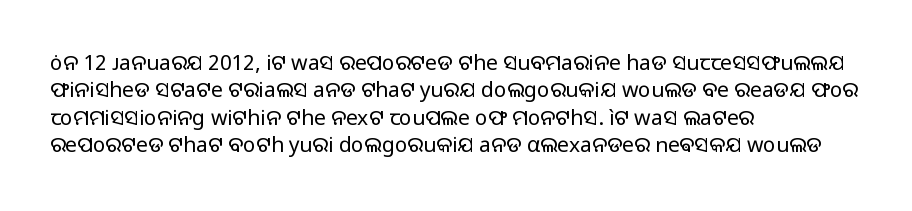
{"italic": "no", "bold": "no", "underline": "no", "align": "left", "line_spacing": "normal", "line_spacing_ratio": 1.3, "letter_spacing": "normal", "letter_spacing_em": 0.0, "glyph_px": 21}
